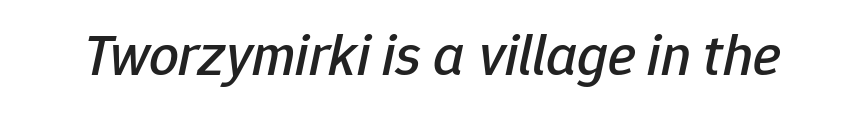
Q: Is the text italic (slanted)? A: Yes, it leans right by about 12 degrees.
Q: Is the text underlined? A: No.
Q: Is the spacing between letters normal or unusually wide? A: Normal.
Q: Width (condensed, normal, or wide)? A: Normal.
Q: Stroke contrast? A: Low.
Q: x-height? A: Medium.
Q: Monospaced? A: No.
